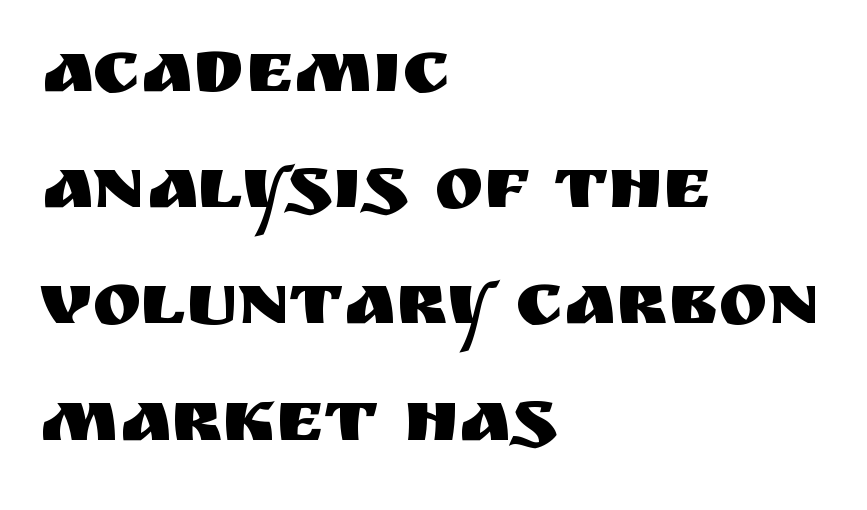
The image shows 74 px sans-serif type, upright; set left-aligned, normal line spacing (1.57x), normal letter spacing, not underlined; medium stroke contrast and a large x-height.
